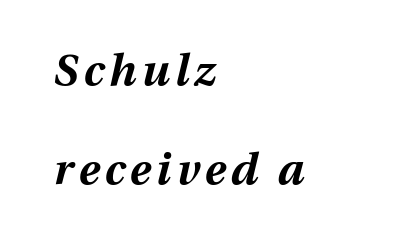
The image shows 44 px bold type, italic (leaning right); set left-aligned, loose line spacing (2.25x), not underlined; medium stroke contrast and a medium x-height.
